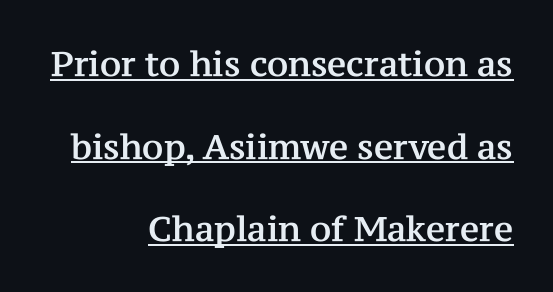
The image shows 34 px serif type, upright; set right-aligned, loose line spacing (2.43x), normal letter spacing, underlined; medium stroke contrast and a medium x-height.
